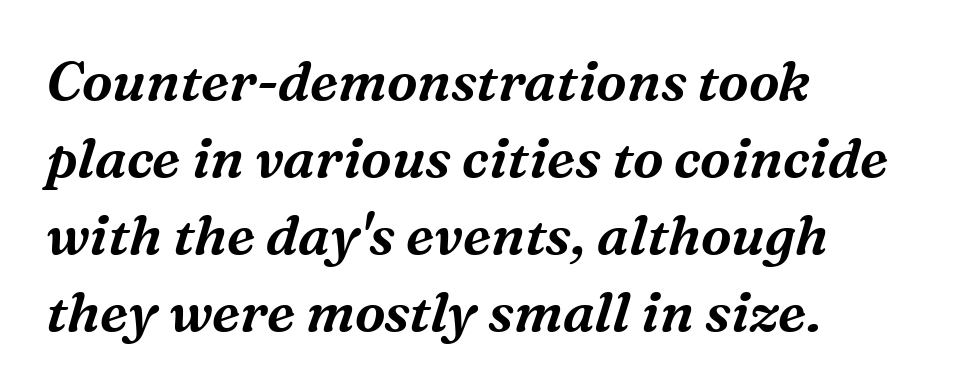
The image shows 55 px serif type, italic (leaning right); set left-aligned, normal line spacing (1.4x), normal letter spacing, not underlined; medium stroke contrast and a medium x-height.
